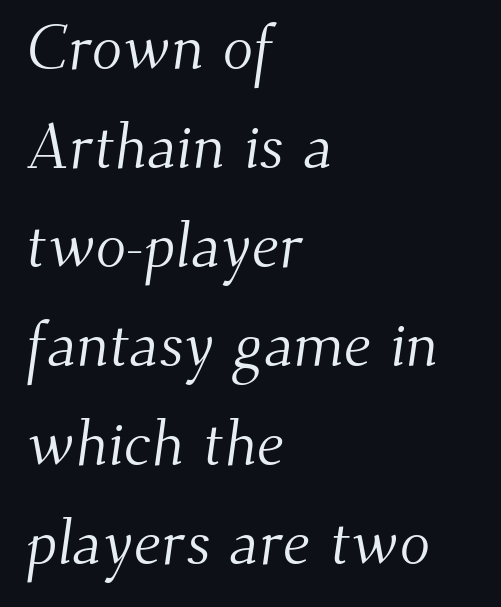
{"serif": "yes", "bold": "no", "weight": "light", "width": "normal", "stroke_contrast": "medium", "x_height": "small", "monospaced": "no", "underline": "no", "align": "left", "line_spacing": "normal", "line_spacing_ratio": 1.57, "letter_spacing": "normal", "letter_spacing_em": 0.0, "glyph_px": 63}
